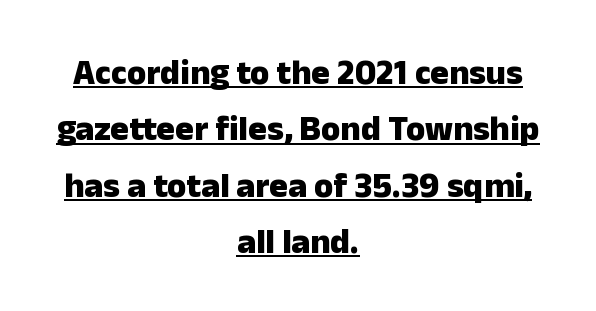
The image shows 35 px heavy sans-serif type, upright; set centered, normal line spacing (1.61x), normal letter spacing, underlined; low stroke contrast and a medium x-height.
